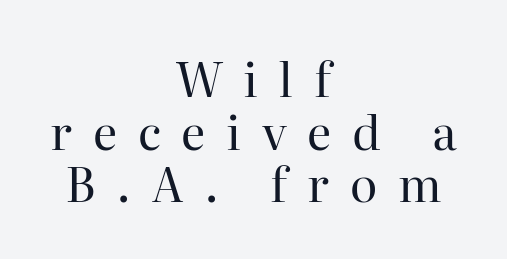
Between one letter and the next there's a generous, obvious gap. This is roman type, the default non-slanted kind. Weight: not bold — regular or lighter. What's the leading like? Squeezed, with rows nearly overlapping. The passage shown is typed in a proportional face where columns would drift. In CSS terms this would be text-align: center.
